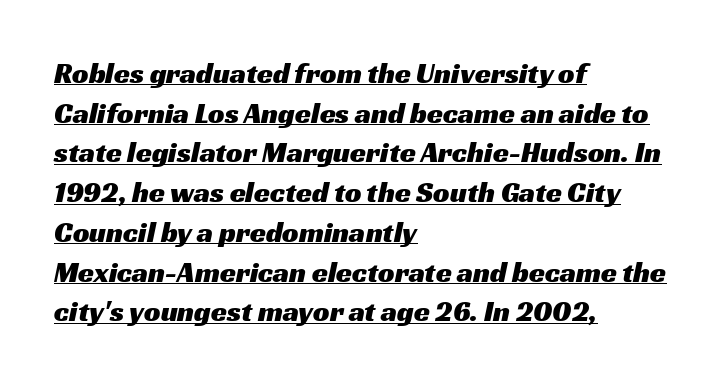
The image shows 29 px wide sans-serif type; set left-aligned, normal line spacing (1.37x), normal letter spacing, underlined; medium stroke contrast and a medium x-height.
